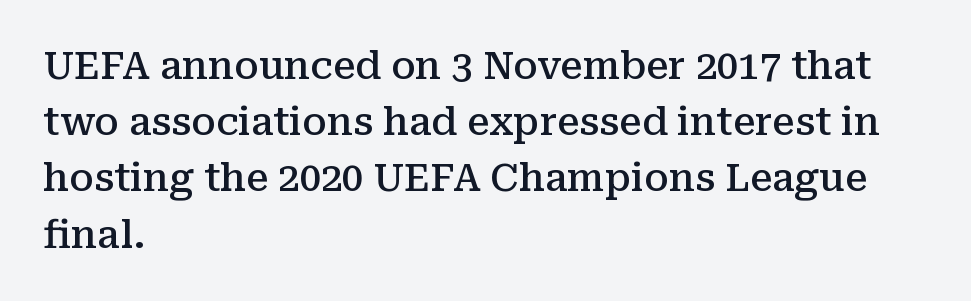
Note the varied advance widths — an 'i' is clearly narrower than an 'm'. A bit beefed up — I'd call it semibold rather than bold. Tracking value appears to be zero — textbook default spacing. Style check: upright. The designer went with a serif here, giving each stem small feet. Line beginnings align vertically; line endings do not.
